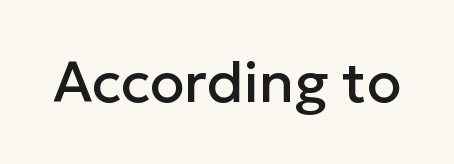
The letters advance in unequal steps, a hallmark of proportional type. The characters display no serif detailing; their extremities are plain. Ascenders rise straight up at ninety degrees. In terms of letterspacing, this is plain default setting. Decoration check: the copy has no underline.
